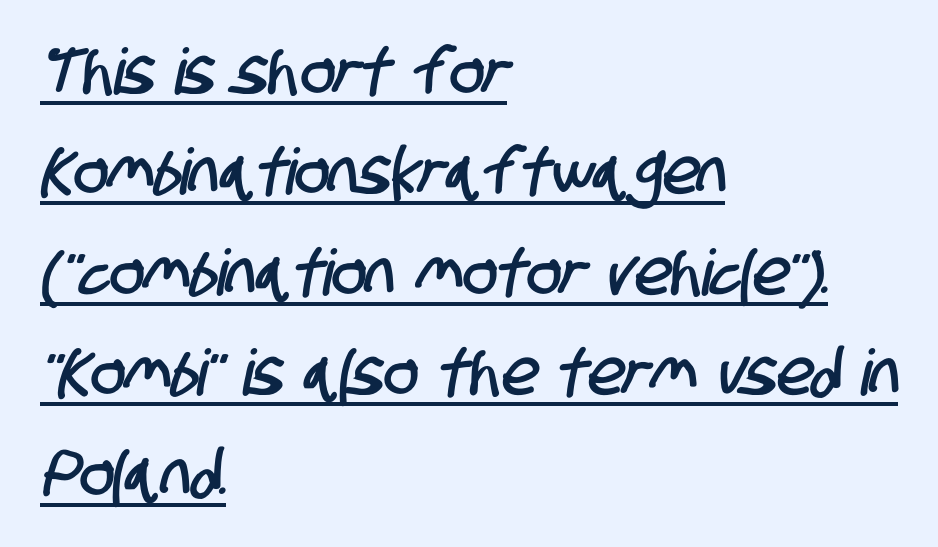
{"serif": "no", "width": "condensed", "stroke_contrast": "low", "x_height": "large", "monospaced": "no", "underline": "yes", "align": "left", "line_spacing": "normal", "line_spacing_ratio": 1.57, "letter_spacing": "normal", "letter_spacing_em": 0.0, "glyph_px": 64}
